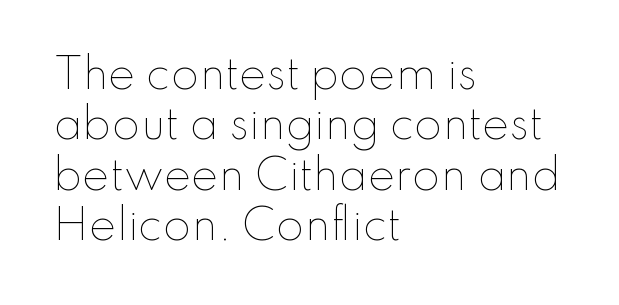
The image shows 41 px thin type, upright; set left-aligned, line spacing 1.23x, normal letter spacing, not underlined; low stroke contrast and a small x-height.
